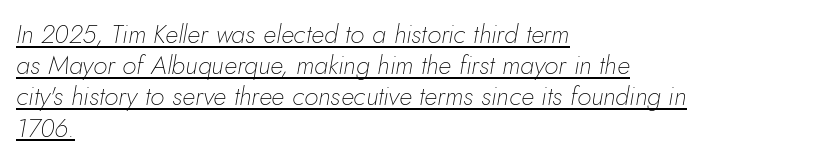
Q: Is the text bold? A: No.
Q: Is the text italic (slanted)? A: Yes, it leans right by about 10 degrees.
Q: Is the text underlined? A: Yes.
Q: How is the paragraph aligned? A: Left-aligned.
Q: Is the spacing between letters normal or unusually wide? A: Normal.
